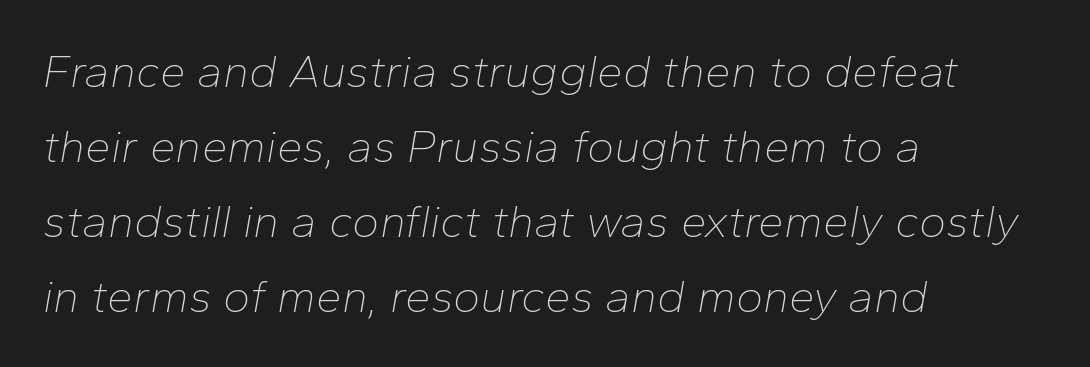
The image shows 46 px thin type, italic (leaning right); set left-aligned, normal line spacing (1.63x), normal letter spacing, not underlined; low stroke contrast and a medium x-height.
